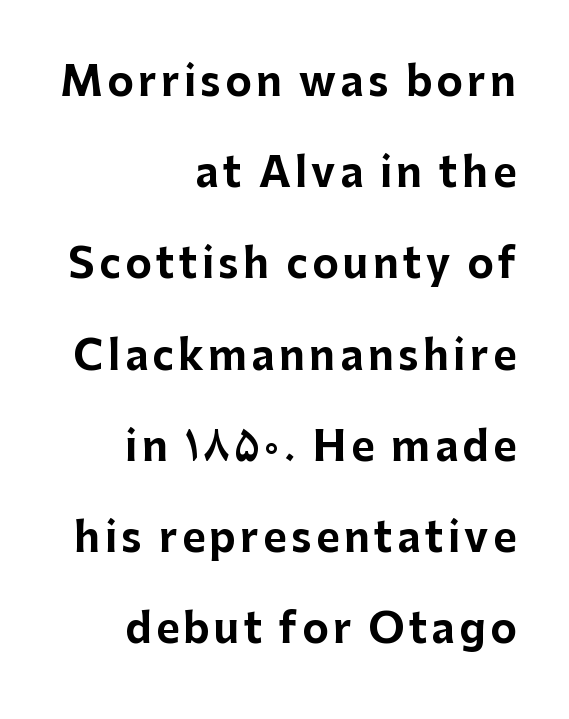
{"serif": "no", "italic": "no", "bold": "yes", "weight": "bold", "width": "normal", "stroke_contrast": "low", "x_height": "medium", "monospaced": "no", "underline": "no", "align": "right", "line_spacing": "loose", "line_spacing_ratio": 2.28, "glyph_px": 40}
